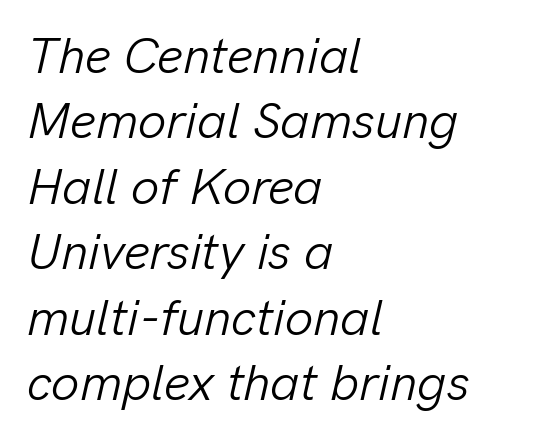
The image shows 50 px light type, italic (leaning right); set left-aligned, normal line spacing (1.31x), normal letter spacing, not underlined; low stroke contrast and a medium x-height.
